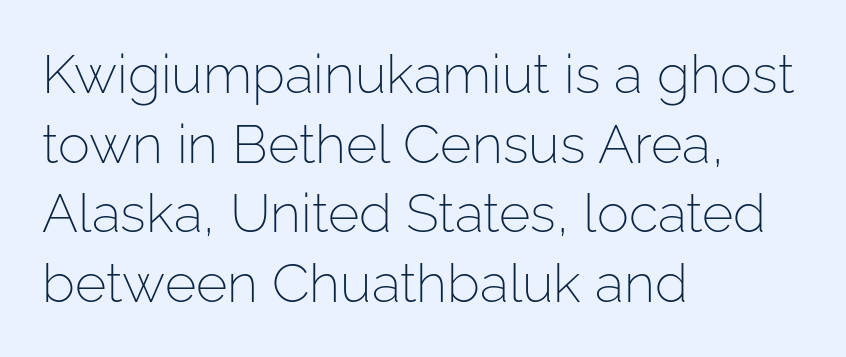
The image shows 54 px light sans-serif type, upright; set left-aligned, normal line spacing (1.29x), normal letter spacing, not underlined; low stroke contrast and a medium x-height.
